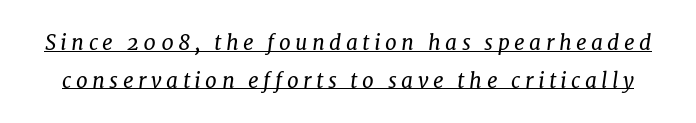
The image shows 21 px text type, italic (leaning right); set line spacing 1.79x, unusually wide letter spacing (+0.21 em), underlined.
